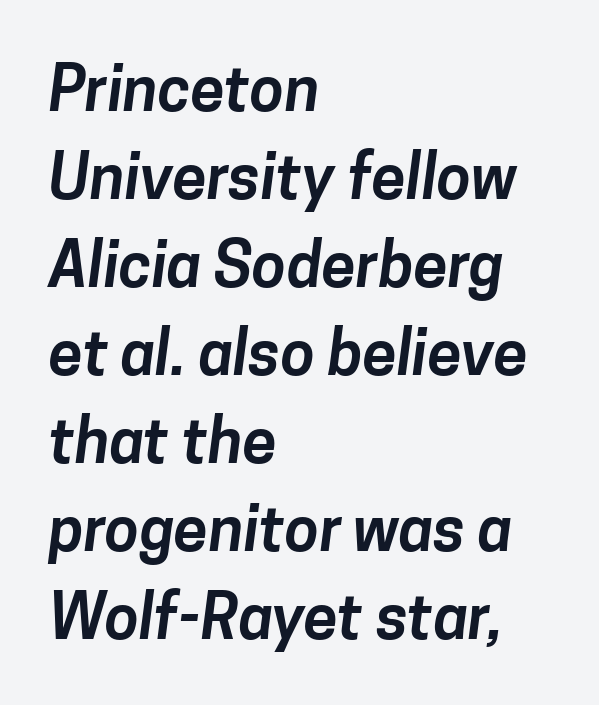
{"serif": "no", "width": "normal", "stroke_contrast": "low", "x_height": "medium", "monospaced": "no", "underline": "no", "align": "left", "line_spacing": "normal", "line_spacing_ratio": 1.42, "letter_spacing": "normal", "letter_spacing_em": 0.0, "glyph_px": 62}
